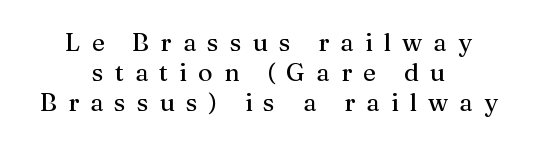
{"italic": "no", "underline": "no", "align": "center", "line_spacing_ratio": 1.21, "letter_spacing": "wide", "letter_spacing_em": 0.44, "glyph_px": 25}
